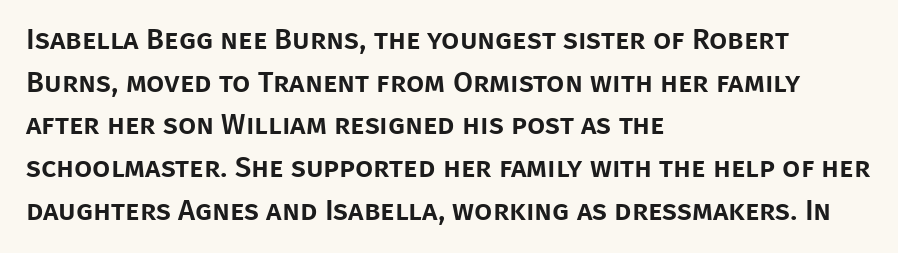
Q: Is the text italic (slanted)? A: No, it is upright.
Q: Is the typeface a serif or a sans-serif typeface? A: Sans-serif.
Q: Is the text underlined? A: No.
Q: How is the paragraph aligned? A: Left-aligned.
Q: Is the spacing between letters normal or unusually wide? A: Normal.
Q: Is the spacing between lines tight, normal or loose? A: Normal.
Q: Width (condensed, normal, or wide)? A: Normal.
Q: Stroke contrast? A: Low.
Q: x-height? A: Large.
Q: Monospaced? A: No.
